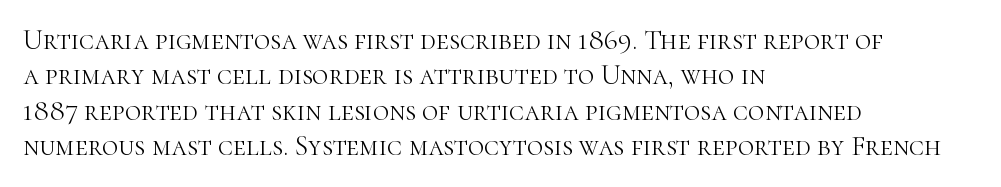
{"serif": "yes", "italic": "no", "bold": "no", "weight": "light", "width": "normal", "stroke_contrast": "high", "x_height": "medium", "monospaced": "no", "underline": "no", "align": "left", "line_spacing": "normal", "line_spacing_ratio": 1.26, "letter_spacing": "normal", "letter_spacing_em": 0.0, "glyph_px": 28}
